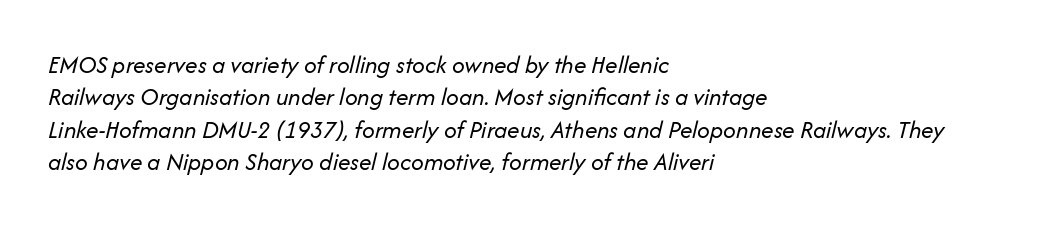
Q: Is the text bold? A: No.
Q: Is the text italic (slanted)? A: Yes, it leans right by about 14 degrees.
Q: Is the text underlined? A: No.
Q: How is the paragraph aligned? A: Left-aligned.
Q: Is the spacing between letters normal or unusually wide? A: Normal.
Q: Is the spacing between lines tight, normal or loose? A: Normal.
